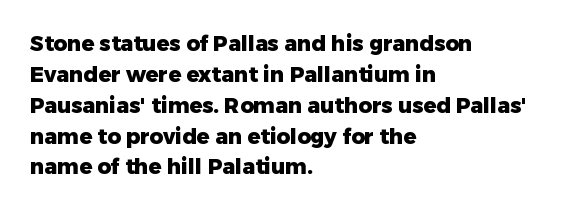
The image shows 21 px bold type, upright; set left-aligned, normal line spacing (1.47x), normal letter spacing, not underlined.
